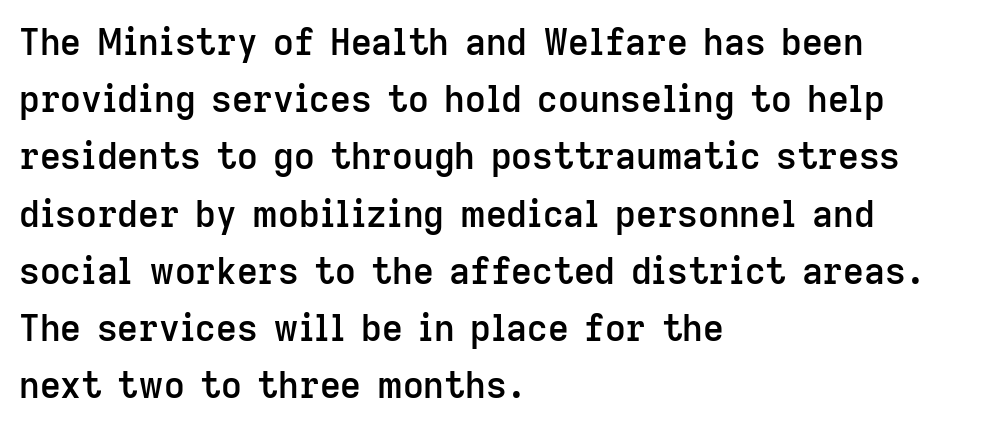
Q: Is the text bold? A: Semi-bold.
Q: Is the text italic (slanted)? A: No, it is upright.
Q: Is the typeface a serif or a sans-serif typeface? A: Sans-serif.
Q: Is the text underlined? A: No.
Q: How is the paragraph aligned? A: Left-aligned.
Q: Is the spacing between letters normal or unusually wide? A: Normal.
Q: Is the spacing between lines tight, normal or loose? A: Normal.
Q: Width (condensed, normal, or wide)? A: Normal.
Q: Stroke contrast? A: Low.
Q: x-height? A: Medium.
Q: Monospaced? A: No.
